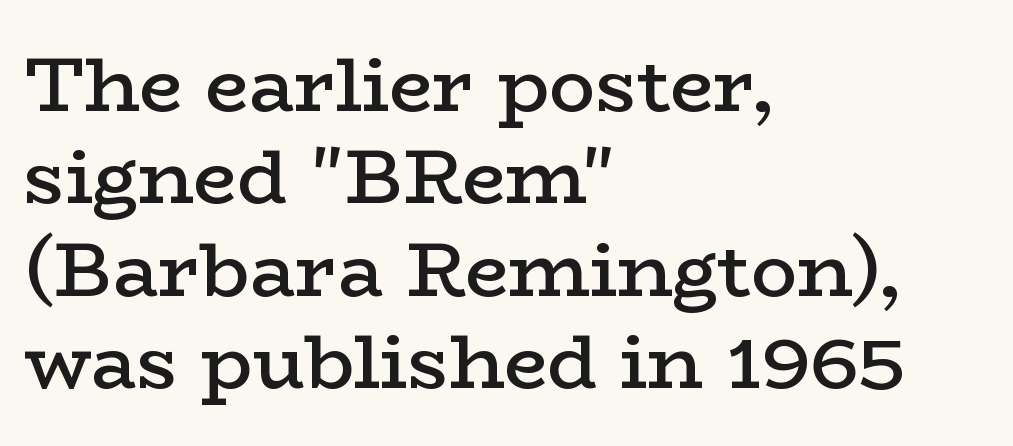
Decoration check: the copy has no underline. One-word summary of the alignment: left. The typeface chosen for these lines features serifs. Observe the ordinary spacing: letters are neighbours, not strangers. The characters look somewhat weighty, a semibold short of true bold.
